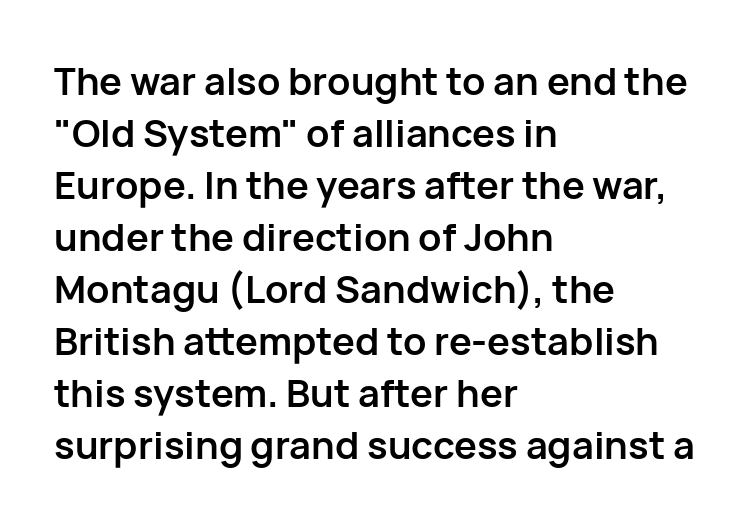
Q: Is the text bold? A: Yes.
Q: Is the text italic (slanted)? A: No, it is upright.
Q: Is the typeface a serif or a sans-serif typeface? A: Sans-serif.
Q: Is the text underlined? A: No.
Q: How is the paragraph aligned? A: Left-aligned.
Q: Is the spacing between letters normal or unusually wide? A: Normal.
Q: Is the spacing between lines tight, normal or loose? A: Normal.
Q: Width (condensed, normal, or wide)? A: Normal.
Q: Stroke contrast? A: Low.
Q: x-height? A: Medium.
Q: Monospaced? A: No.
